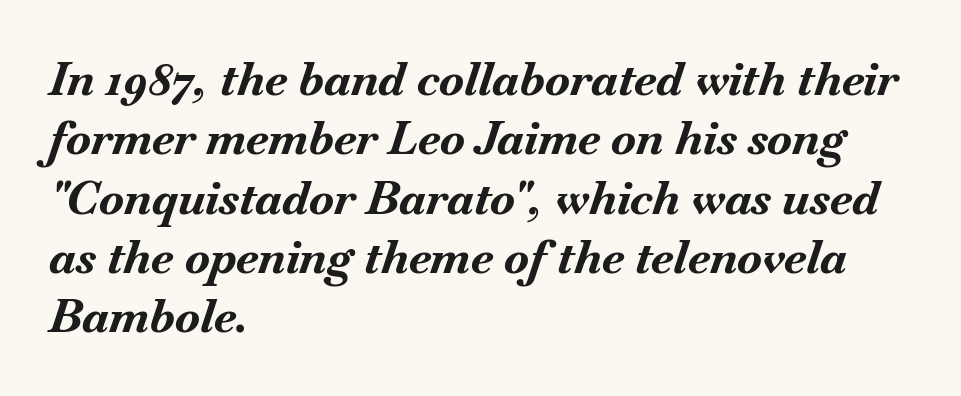
Q: Is the text bold? A: Yes.
Q: Is the text italic (slanted)? A: Yes, it leans right by about 18 degrees.
Q: Is the text underlined? A: No.
Q: How is the paragraph aligned? A: Left-aligned.
Q: Is the spacing between letters normal or unusually wide? A: Normal.
Q: Is the spacing between lines tight, normal or loose? A: Normal.
Q: Width (condensed, normal, or wide)? A: Normal.
Q: Stroke contrast? A: Medium.
Q: x-height? A: Small.
Q: Monospaced? A: No.
